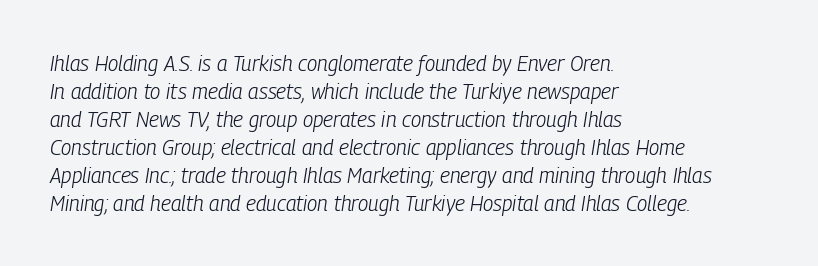
{"italic": "yes", "lean": "right", "slant_degrees": 9, "bold": "no", "underline": "no", "align": "left", "line_spacing": "normal", "line_spacing_ratio": 1.33, "letter_spacing": "normal", "letter_spacing_em": 0.0, "glyph_px": 21}
